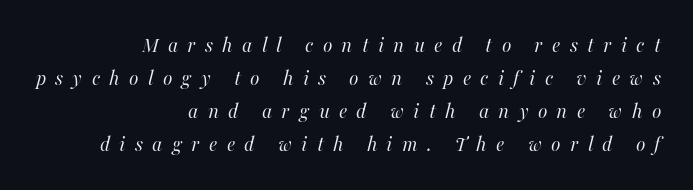
{"italic": "yes", "lean": "right", "slant_degrees": 16, "bold": "no", "underline": "no", "align": "right", "line_spacing": "normal", "line_spacing_ratio": 1.5, "letter_spacing": "wide", "letter_spacing_em": 0.42, "glyph_px": 22}
